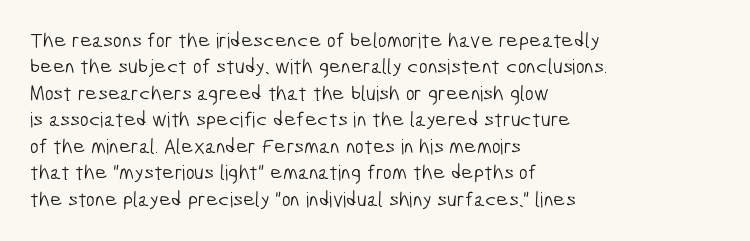
There is no visible air inserted between adjacent glyphs. A quiet, ordinary-to-light weight characterises the typeface. Bare-footed words on every line. The setting favours the left margin, as ordinary paragraphs usually do.
